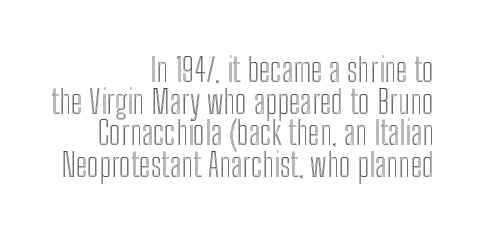
There is no visible air inserted between adjacent glyphs. The rendering uses natural spacing where letterforms have individual widths. Very little white space separates one row of letters from the next. The typesetter chose a ragged-left arrangement here.
